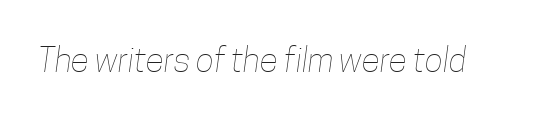
Q: Is the text bold? A: No.
Q: Is the text underlined? A: No.
Q: Is the spacing between letters normal or unusually wide? A: Normal.
Q: Width (condensed, normal, or wide)? A: Condensed.
Q: Stroke contrast? A: Low.
Q: x-height? A: Medium.
Q: Monospaced? A: No.
